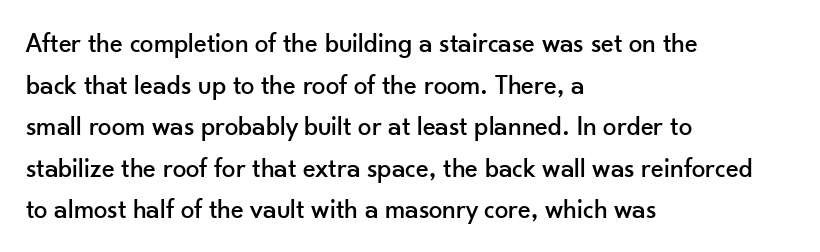
Q: Is the text italic (slanted)? A: No, it is upright.
Q: Is the text underlined? A: No.
Q: How is the paragraph aligned? A: Left-aligned.
Q: Is the spacing between letters normal or unusually wide? A: Normal.
Q: Is the spacing between lines tight, normal or loose? A: Normal.
